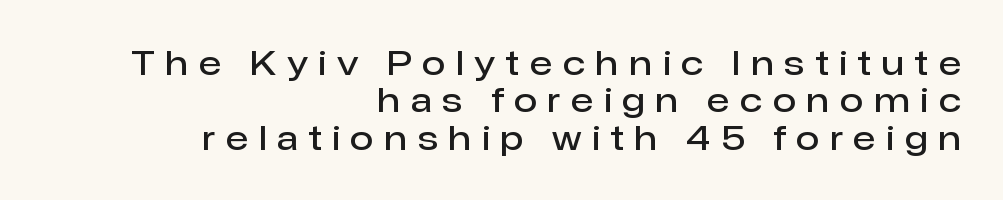
Q: Is the text bold? A: Semi-bold.
Q: Is the text italic (slanted)? A: No, it is upright.
Q: Is the typeface a serif or a sans-serif typeface? A: Sans-serif.
Q: Is the text underlined? A: No.
Q: How is the paragraph aligned? A: Right-aligned.
Q: Is the spacing between letters normal or unusually wide? A: Unusually wide.
Q: Is the spacing between lines tight, normal or loose? A: Tight.
Q: Width (condensed, normal, or wide)? A: Normal.
Q: Stroke contrast? A: Low.
Q: x-height? A: Medium.
Q: Monospaced? A: No.
